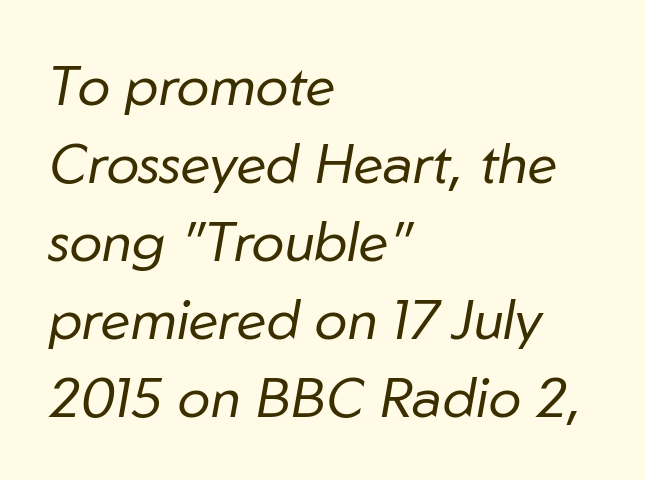
{"italic": "yes", "lean": "right", "slant_degrees": 10, "bold": "no", "weight": "regular", "width": "normal", "stroke_contrast": "low", "x_height": "medium", "monospaced": "no", "underline": "no", "align": "left", "line_spacing": "normal", "line_spacing_ratio": 1.42, "letter_spacing": "normal", "letter_spacing_em": 0.0, "glyph_px": 55}
